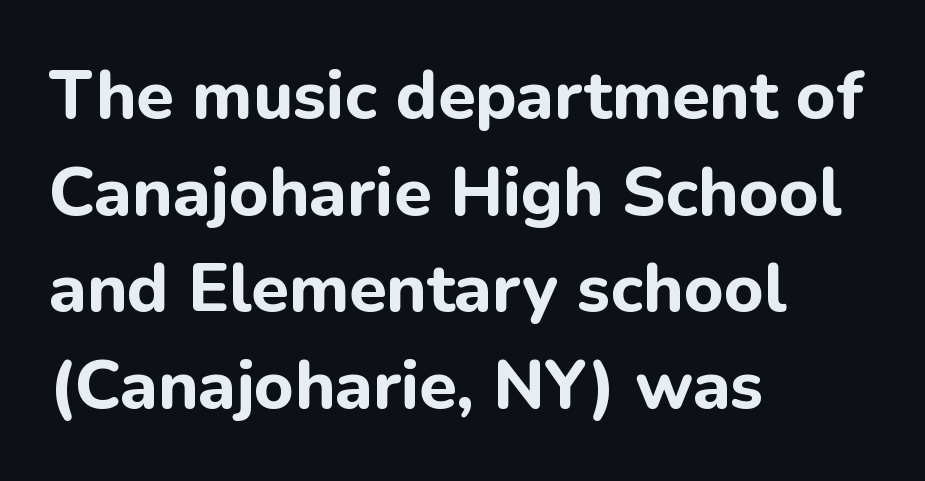
The image shows 68 px bold sans-serif type, upright; set left-aligned, normal line spacing (1.42x), normal letter spacing, not underlined; low stroke contrast and a medium x-height.
